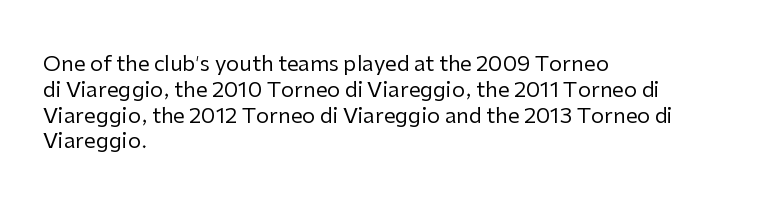
Visually the block forms a straight wall on the left and a jagged coastline on the right. This sample uses plain, unmodified letter spacing. The face looks like a standard text weight, possibly lighter. Check under the words: just untouched page. Does the lettering tilt? It doesn't — this is upright.
